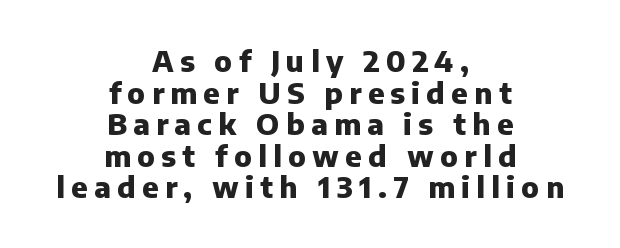
{"serif": "no", "italic": "no", "bold": "yes", "weight": "heavy", "width": "normal", "stroke_contrast": "low", "x_height": "medium", "monospaced": "no", "underline": "no", "align": "center", "line_spacing": "tight", "line_spacing_ratio": 1.09, "letter_spacing": "wide", "letter_spacing_em": 0.22, "glyph_px": 29}
